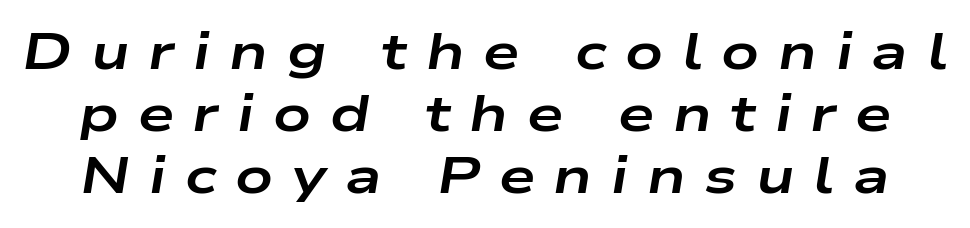
The image shows 52 px bold, wide type, italic (leaning right); set line spacing 1.19x, unusually wide letter spacing (+0.36 em), not underlined; low stroke contrast and a medium x-height.
